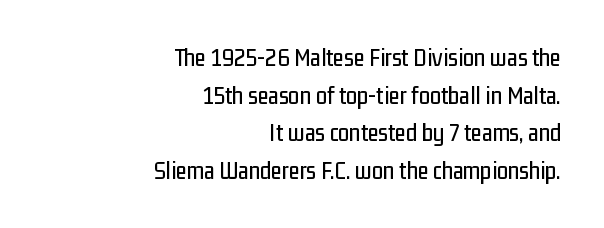
{"italic": "no", "underline": "no", "align": "right", "line_spacing": "normal", "line_spacing_ratio": 1.51, "letter_spacing": "normal", "letter_spacing_em": 0.0, "glyph_px": 25}
